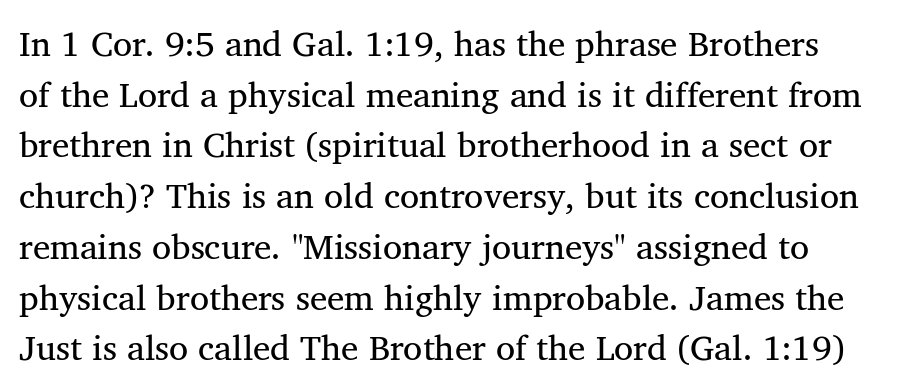
These lines are rendered in a variable-pitch font. One glance says typical: line gaps are just what's usual. Clear beneath every line of the passage. Observe the ordinary spacing: letters are neighbours, not strangers. The weight tops out at a normal text grade. Examine the stroke ends and you'll spot serifs.
